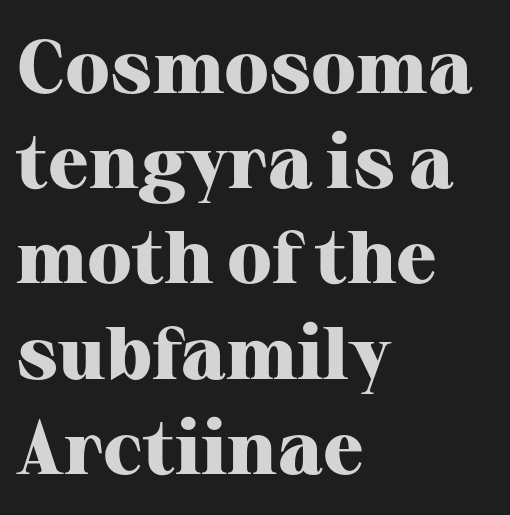
These lines keep a tight, regular rhythm from letter to letter. In terms of leading, this rendering sits right in the middle. Italic: no, the glyphs are upright roman. Each letter keeps its own natural width here, so spacing adapts to shape. Anything drawn beneath the words? Only blank space. The sample has been set heavy, in full bold.
